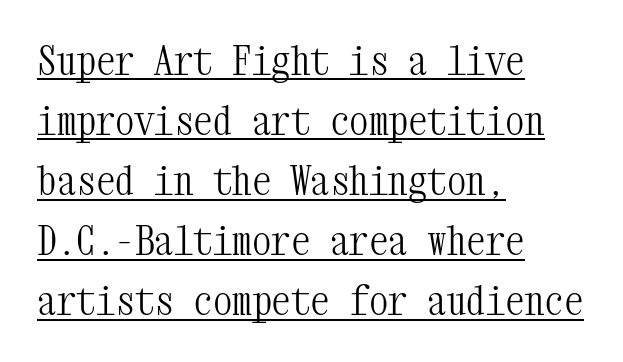
The image shows 39 px light, condensed serif type, upright, monospaced; set left-aligned, normal line spacing (1.54x), normal letter spacing, underlined; medium stroke contrast and a medium x-height.
